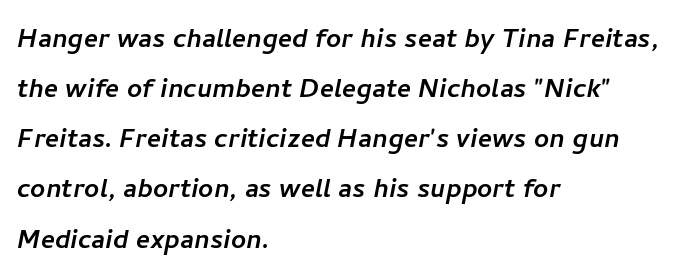
Q: Is the typeface a serif or a sans-serif typeface? A: Sans-serif.
Q: Is the text underlined? A: No.
Q: How is the paragraph aligned? A: Left-aligned.
Q: Is the spacing between letters normal or unusually wide? A: Normal.
Q: Is the spacing between lines tight, normal or loose? A: Normal.
Q: Width (condensed, normal, or wide)? A: Normal.
Q: Stroke contrast? A: Low.
Q: x-height? A: Medium.
Q: Monospaced? A: No.
